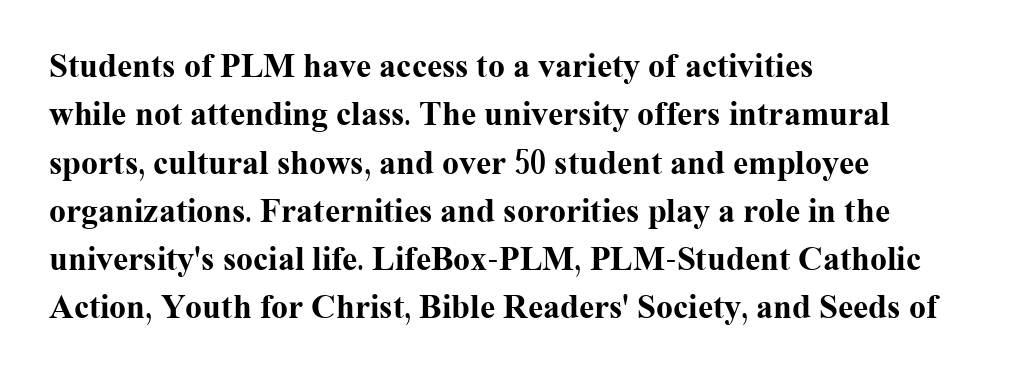
{"serif": "yes", "italic": "no", "bold": "yes", "weight": "bold", "width": "normal", "stroke_contrast": "medium", "x_height": "medium", "monospaced": "no", "underline": "no", "align": "left", "line_spacing": "normal", "line_spacing_ratio": 1.42, "letter_spacing": "normal", "letter_spacing_em": 0.0, "glyph_px": 34}
